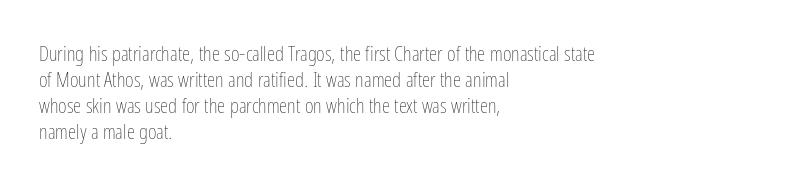
{"italic": "no", "bold": "no", "underline": "no", "align": "left", "line_spacing_ratio": 1.24, "letter_spacing": "normal", "letter_spacing_em": 0.0, "glyph_px": 21}
